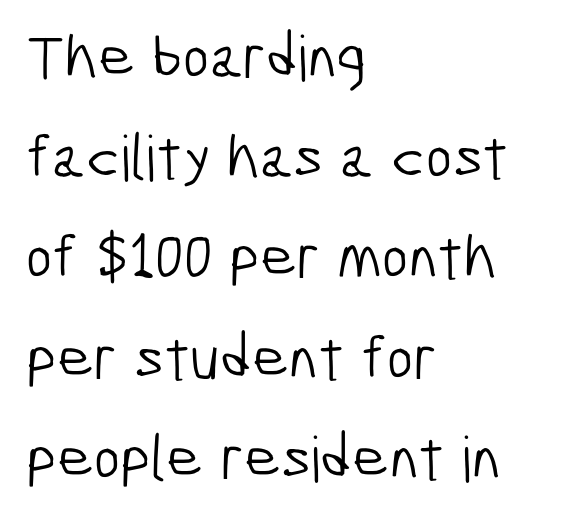
{"serif": "no", "bold": "no", "weight": "light", "width": "condensed", "stroke_contrast": "low", "x_height": "medium", "monospaced": "no", "underline": "no", "align": "left", "line_spacing": "normal", "line_spacing_ratio": 1.59, "letter_spacing": "normal", "letter_spacing_em": 0.0, "glyph_px": 63}
